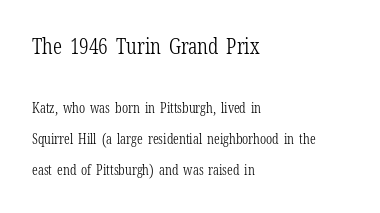
The image shows 22 px text type, upright; set left-aligned, loose line spacing (2.23x), normal letter spacing, not underlined; the first (top) block is 1.57x larger.
